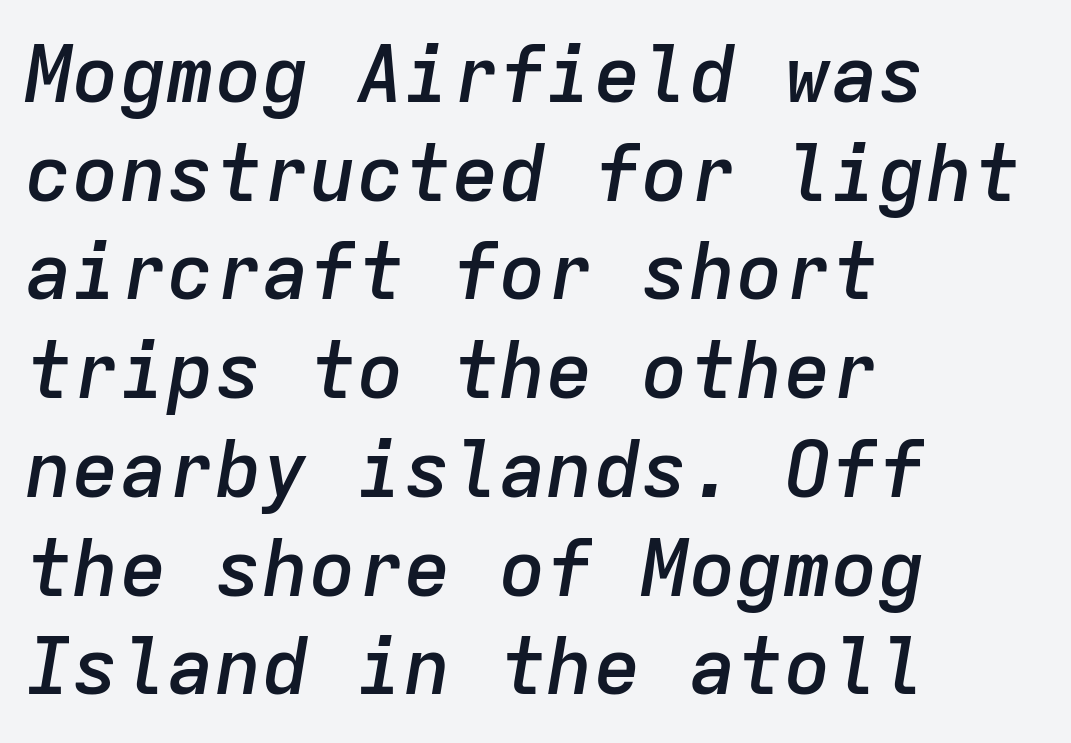
Q: Is the text bold? A: Semi-bold.
Q: Is the text italic (slanted)? A: Yes, it leans right by about 9 degrees.
Q: Is the text underlined? A: No.
Q: How is the paragraph aligned? A: Left-aligned.
Q: Is the spacing between letters normal or unusually wide? A: Normal.
Q: Is the spacing between lines tight, normal or loose? A: Normal.
Q: Width (condensed, normal, or wide)? A: Normal.
Q: Stroke contrast? A: Low.
Q: x-height? A: Medium.
Q: Monospaced? A: Yes.
